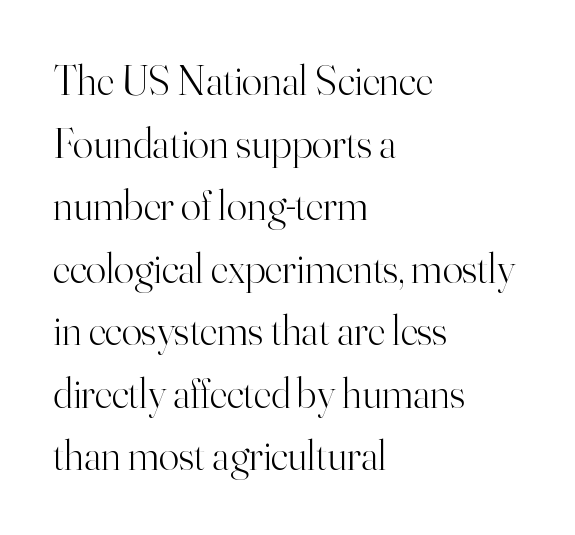
{"serif": "yes", "italic": "no", "bold": "no", "weight": "light", "width": "normal", "stroke_contrast": "high", "x_height": "small", "monospaced": "no", "underline": "no", "align": "left", "line_spacing": "normal", "line_spacing_ratio": 1.49, "letter_spacing": "normal", "letter_spacing_em": 0.0, "glyph_px": 42}
